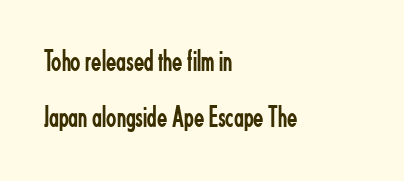
{"serif": "no", "italic": "no", "bold": "no", "weight": "regular", "width": "condensed", "stroke_contrast": "low", "x_height": "small", "monospaced": "no", "underline": "no", "align": "left", "line_spacing_ratio": 1.87, "letter_spacing": "normal", "letter_spacing_em": 0.0, "glyph_px": 30}
